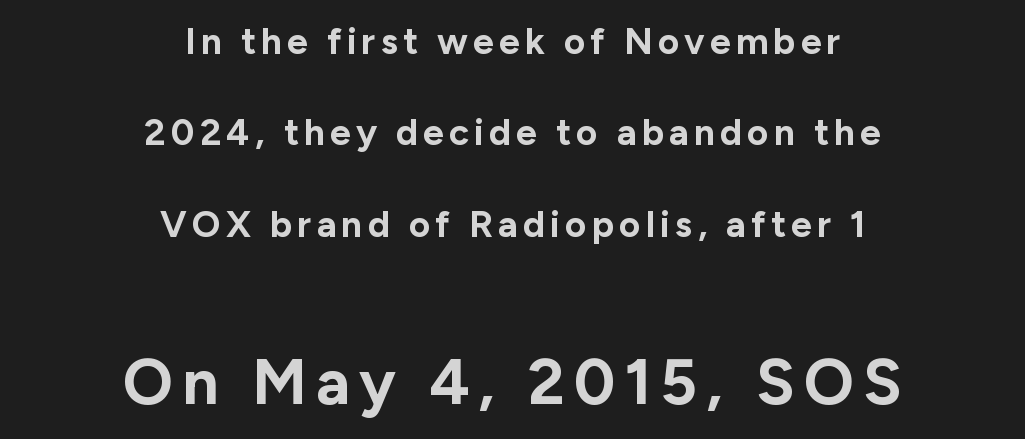
{"serif": "no", "italic": "no", "bold": "yes", "weight": "bold", "width": "normal", "stroke_contrast": "low", "x_height": "medium", "monospaced": "no", "underline": "no", "align": "center", "line_spacing": "loose", "line_spacing_ratio": 2.47, "larger_block": "second", "size_ratio": 1.73, "glyph_px": 64}
